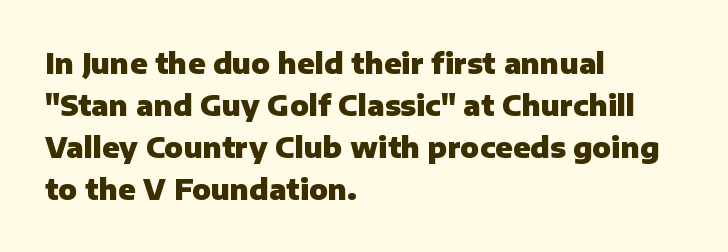
Normally led — the rows are evenly, conventionally spaced. A roman cut, with each character standing at attention. Each word holds together tightly as a unit, with standard inter-letter gaps. Unlike a traditional serif, this face leaves its strokes unadorned.
